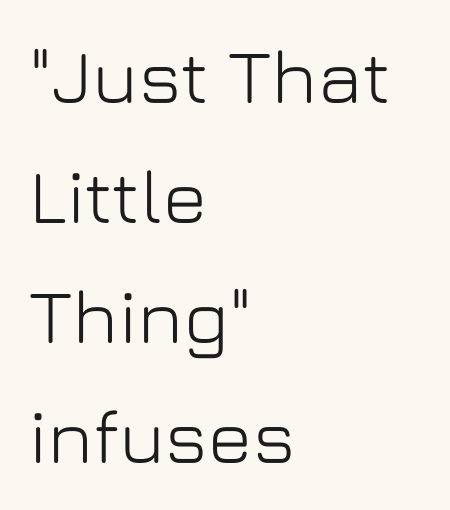
The image shows 76 px sans-serif type, upright; set left-aligned, normal line spacing (1.58x), normal letter spacing, not underlined; low stroke contrast and a medium x-height.
